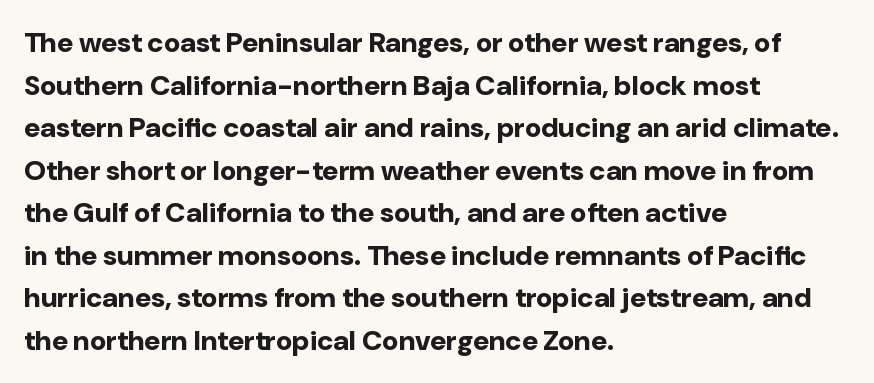
Each letter keeps its own natural width here, so spacing adapts to shape. Its strokes are broad and dark, the hallmark of bold type. The font's upright variant was chosen for this text. Classification — sans serif. Just letters on the line, the space beneath them empty. A normal amount of white space separates one row of letters from the next.
